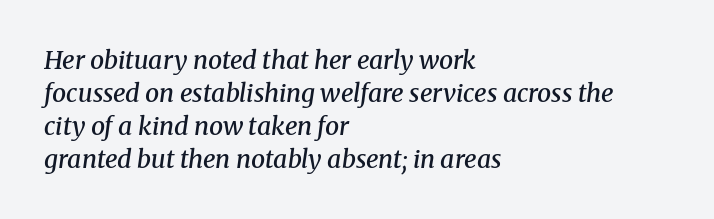
Q: Is the text bold? A: Semi-bold.
Q: Is the text italic (slanted)? A: Yes, it leans right by about 8 degrees.
Q: Is the text underlined? A: No.
Q: How is the paragraph aligned? A: Left-aligned.
Q: Is the spacing between letters normal or unusually wide? A: Normal.
Q: Is the spacing between lines tight, normal or loose? A: Normal.
